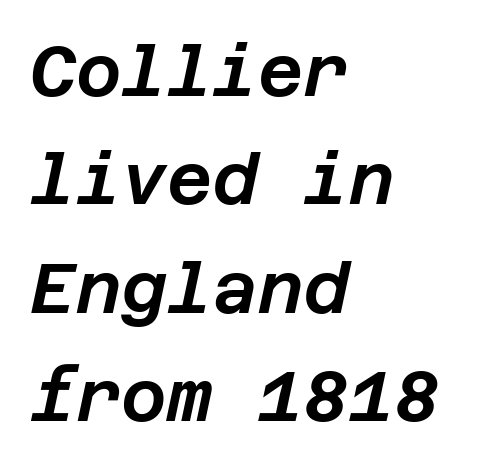
The image shows 70 px text type, italic (leaning right); set left-aligned, normal line spacing (1.55x), normal letter spacing, not underlined; low stroke contrast and a large x-height.
